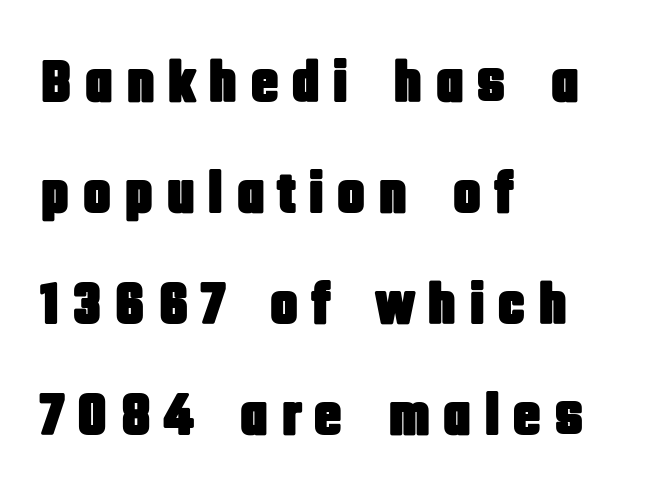
Q: Is the text italic (slanted)? A: No, it is upright.
Q: Is the typeface a serif or a sans-serif typeface? A: Sans-serif.
Q: Is the text underlined? A: No.
Q: How is the paragraph aligned? A: Left-aligned.
Q: Is the spacing between letters normal or unusually wide? A: Unusually wide.
Q: Width (condensed, normal, or wide)? A: Condensed.
Q: Stroke contrast? A: Low.
Q: x-height? A: Large.
Q: Monospaced? A: No.
